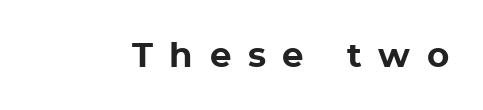
Q: Is the text bold? A: Yes.
Q: Is the text italic (slanted)? A: No, it is upright.
Q: Is the typeface a serif or a sans-serif typeface? A: Sans-serif.
Q: Is the text underlined? A: No.
Q: Is the spacing between letters normal or unusually wide? A: Unusually wide.
Q: Width (condensed, normal, or wide)? A: Normal.
Q: Stroke contrast? A: Low.
Q: x-height? A: Medium.
Q: Monospaced? A: No.
